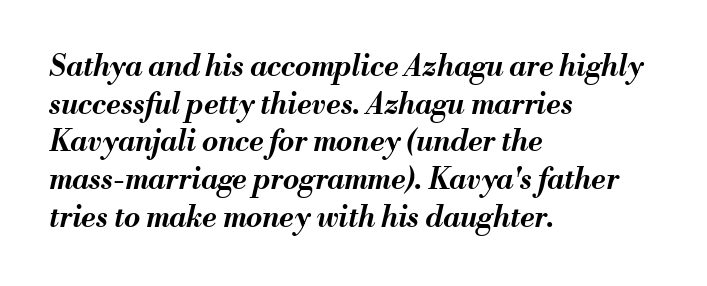
The lines in this sample share a left origin and differ only in where they stop. Honestly, the letter spacing is just normal — you wouldn't notice it. Proportional: the letters do not fall into vertical columns. The baseline area is clear. Regarding leading, the lines here are spaced in the standard way.
